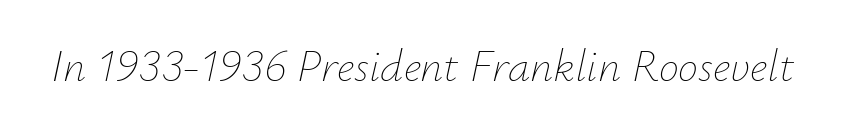
No letter is thick-stroked: the sample isn't bold. You could call the tracking neutral — neither tight nor loose. Type without underlining. Here the designer chose a conventional face with non-uniform glyph widths. The rendering applies a slant to the glyphs.
